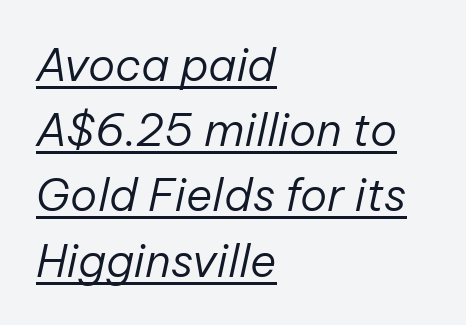
Emphasis-style slanted type is in use. The leading is moderate, giving the passage an even texture. Leftover space on each line is placed entirely after the last word. Is this a fixed-width face? No — the glyphs have proportional, varying widths. Ink coverage per letter is moderate at most. The type is set solid horizontally, with unmodified tracking.
